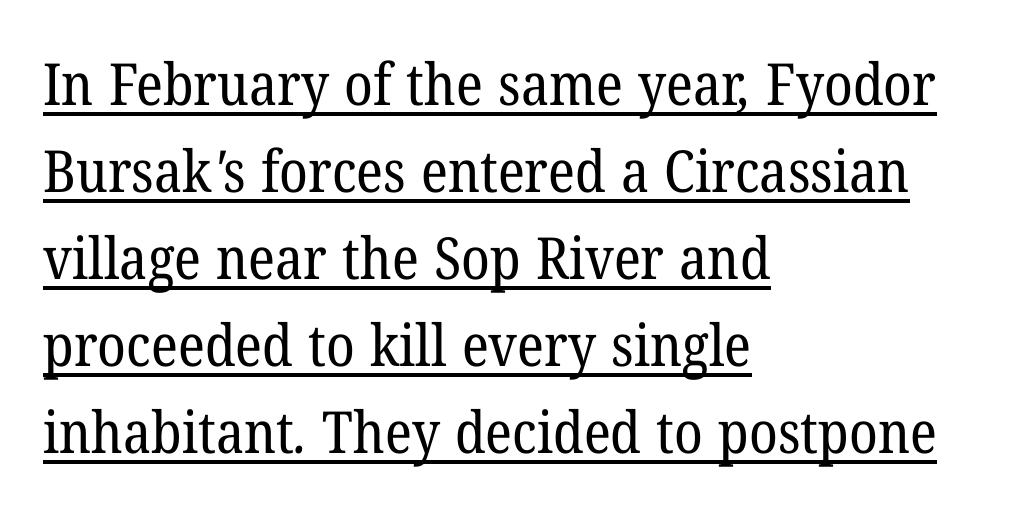
{"serif": "yes", "bold": "no", "weight": "regular", "width": "normal", "stroke_contrast": "low", "x_height": "medium", "monospaced": "no", "underline": "yes", "align": "left", "line_spacing": "normal", "line_spacing_ratio": 1.5, "letter_spacing": "normal", "letter_spacing_em": 0.0, "glyph_px": 58}
